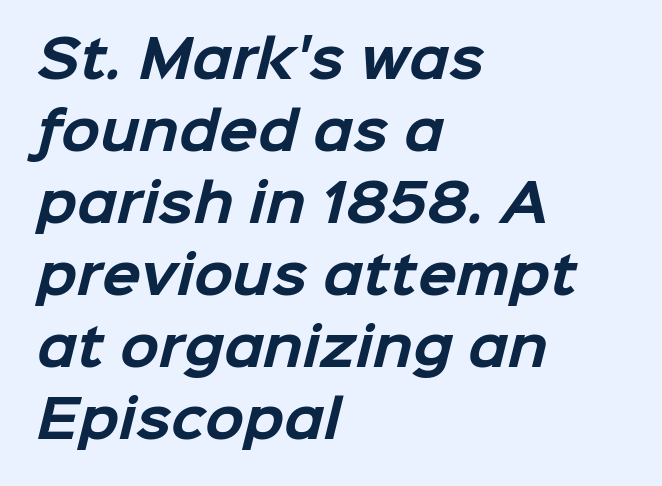
Character widths vary here, with narrow letters taking less room than wide ones. Glyph-to-glyph distance matches everyday printed text. The font family rendered here belongs to the sans-serif group. Strokes here are thick enough to call this a true bold. Is there much room between lines? A standard amount, neither cramped nor airy.
